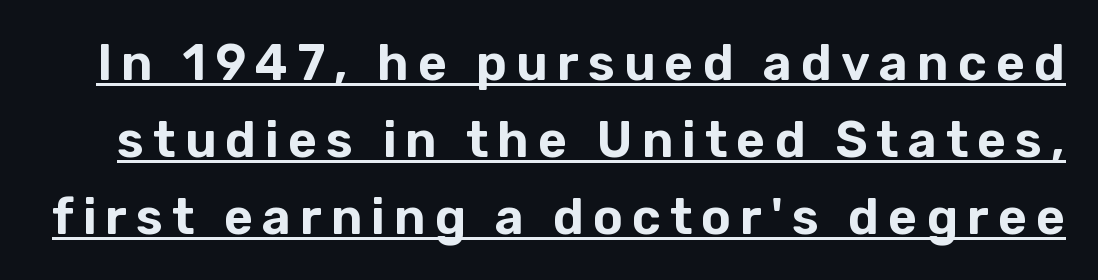
These lines are rendered in a variable-pitch font. The rendered words wear a rule along their underside. Rows of type keep a routine distance in the vertical direction. Look at the bottom of the vertical strokes: they stop flat, with no serifs.
